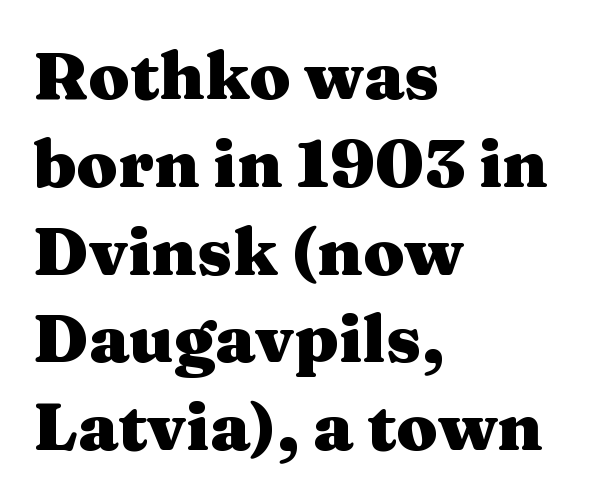
Q: Is the text bold? A: Yes.
Q: Is the text italic (slanted)? A: No, it is upright.
Q: Is the typeface a serif or a sans-serif typeface? A: Serif.
Q: Is the text underlined? A: No.
Q: How is the paragraph aligned? A: Left-aligned.
Q: Is the spacing between letters normal or unusually wide? A: Normal.
Q: Is the spacing between lines tight, normal or loose? A: Normal.
Q: Width (condensed, normal, or wide)? A: Wide.
Q: Stroke contrast? A: Medium.
Q: x-height? A: Medium.
Q: Monospaced? A: No.
